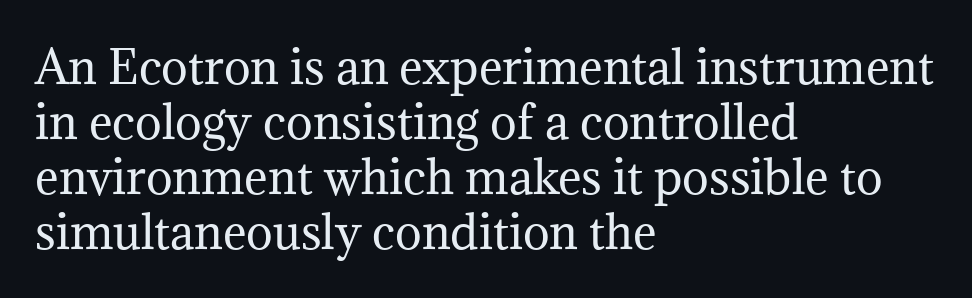
Do the characters align in a grid? No, the font is proportional. The paragraph shown leans on its left margin. The words here are not underlined. Words appear dense and cohesive because spacing is normal.
